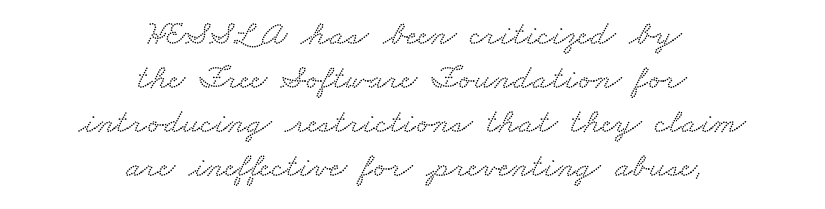
If you folded the block vertically in half, each line would mirror itself in length. The passage shown is typed in a proportional face where columns would drift. Whoever set this chose a conventional vertical rhythm.
